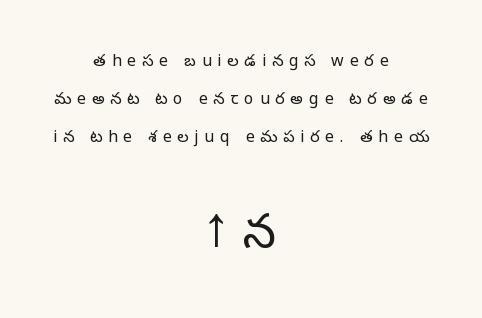
Q: Is the text bold? A: No.
Q: Is the text italic (slanted)? A: No, it is upright.
Q: Is the typeface a serif or a sans-serif typeface? A: Sans-serif.
Q: Is the text underlined? A: No.
Q: How is the paragraph aligned? A: Centered.
Q: Is the spacing between letters normal or unusually wide? A: Unusually wide.
Q: Is the spacing between lines tight, normal or loose? A: Loose.
Q: Which block of text is set in a larger size, the first (top) or the second (bottom)? A: The second (bottom) one.
Q: Width (condensed, normal, or wide)? A: Normal.
Q: Stroke contrast? A: Low.
Q: x-height? A: Medium.
Q: Monospaced? A: No.
